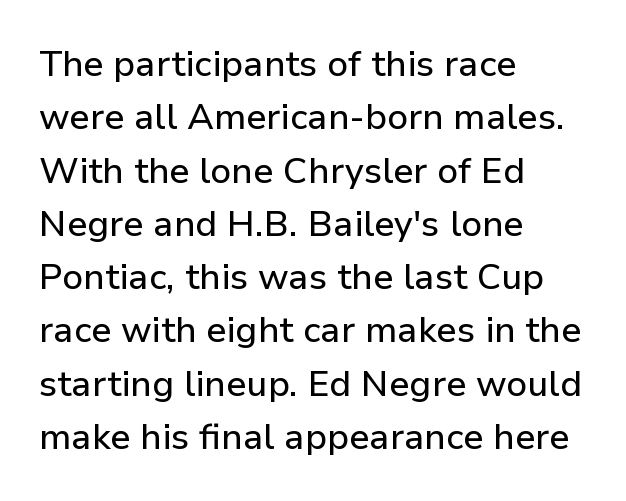
The image shows 36 px sans-serif type, upright; set left-aligned, normal line spacing (1.48x), normal letter spacing, not underlined; low stroke contrast and a medium x-height.
